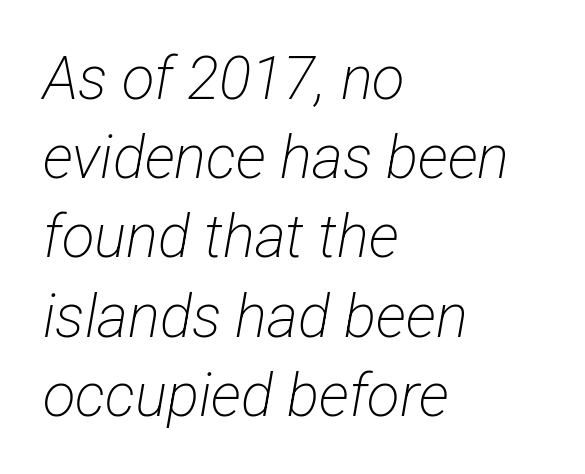
The image shows 60 px light, condensed sans-serif type; set left-aligned, normal line spacing (1.32x), normal letter spacing, not underlined; low stroke contrast and a medium x-height.
